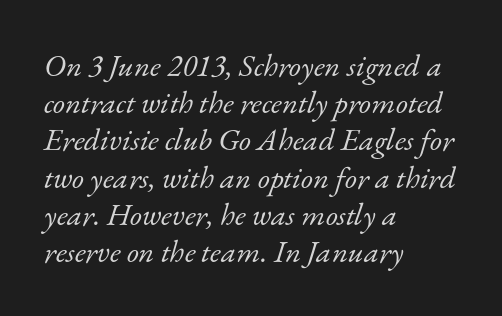
Q: Is the text bold? A: No.
Q: Is the text italic (slanted)? A: Yes, it leans right by about 17 degrees.
Q: Is the typeface a serif or a sans-serif typeface? A: Serif.
Q: Is the text underlined? A: No.
Q: How is the paragraph aligned? A: Left-aligned.
Q: Is the spacing between letters normal or unusually wide? A: Normal.
Q: Width (condensed, normal, or wide)? A: Normal.
Q: Stroke contrast? A: Low.
Q: x-height? A: Small.
Q: Monospaced? A: No.
